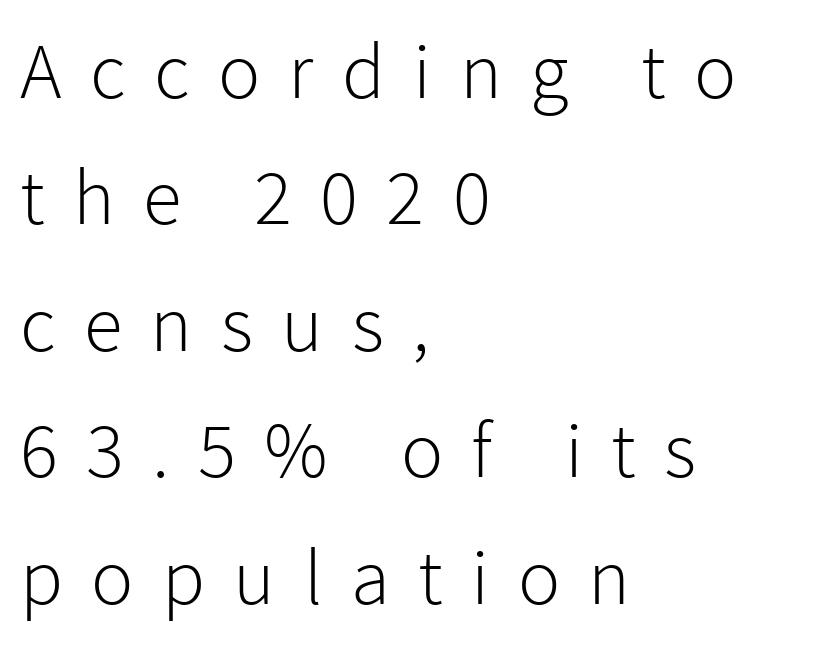
The image shows 79 px light sans-serif type, upright; set left-aligned, normal line spacing (1.6x), unusually wide letter spacing (+0.36 em), not underlined; a medium x-height.
